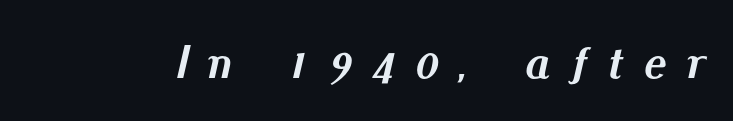
Spacing verdict: proportional, widths tailored to each character. Letter spacing: wide. Glance below the letters and you will spot only blank space. This sample uses an oblique cut, with every glyph tilted off the vertical. A full-strength bold gives these letters their thick strokes.
